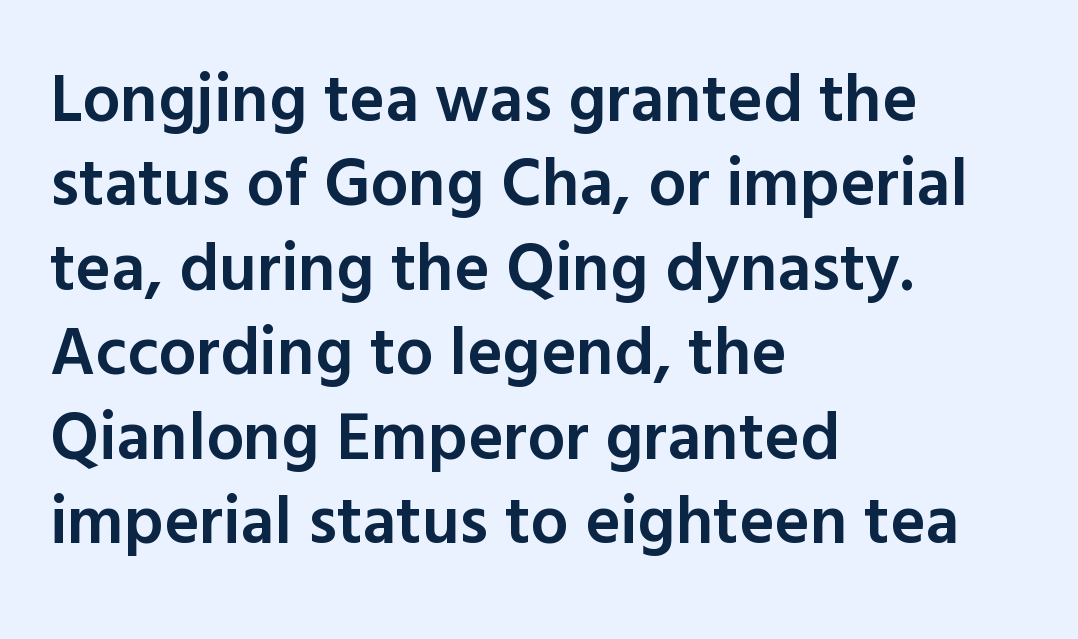
Examine the stroke ends and you'll find no serifs. Its strokes are somewhat broadened, the hallmark of semibold type. These lines are set flush left with a ragged right edge. The letters advance in unequal steps, a hallmark of proportional type. Is the letter spacing exaggerated? No — it looks like the ordinary default.
